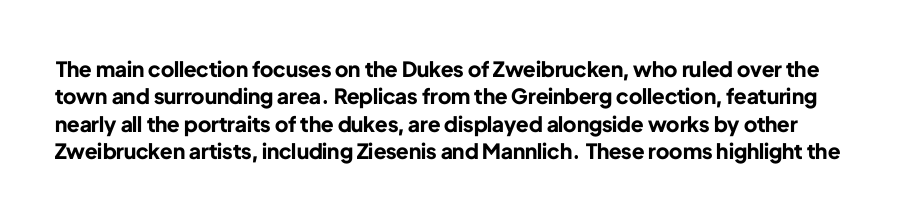
Has an underline been added? It has not. The typography opts for an upright posture over an oblique one. Reading down the column, the eye jumps a familiar distance to each next line. Letter spacing: default. Heft: maximum for text — a bold.
